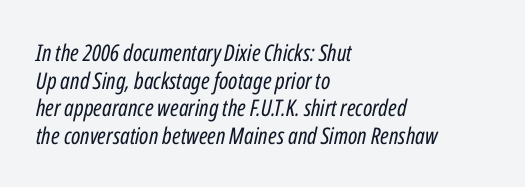
The image shows 23 px text type, italic (leaning right); set left-aligned, line spacing 1.2x, normal letter spacing, not underlined.
